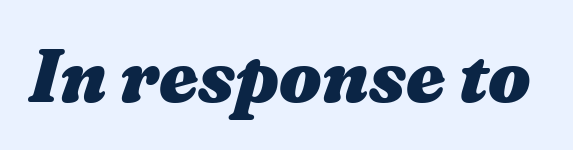
Q: Is the text bold? A: Yes.
Q: Is the text italic (slanted)? A: Yes, it leans right by about 16 degrees.
Q: Is the text underlined? A: No.
Q: Is the spacing between letters normal or unusually wide? A: Normal.
Q: Width (condensed, normal, or wide)? A: Normal.
Q: Stroke contrast? A: Medium.
Q: x-height? A: Medium.
Q: Monospaced? A: No.
